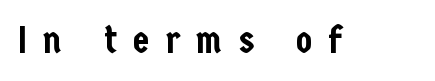
Q: Is the text italic (slanted)? A: No, it is upright.
Q: Is the typeface a serif or a sans-serif typeface? A: Sans-serif.
Q: Is the text underlined? A: No.
Q: Is the spacing between letters normal or unusually wide? A: Unusually wide.
Q: Width (condensed, normal, or wide)? A: Condensed.
Q: Stroke contrast? A: Low.
Q: x-height? A: Medium.
Q: Monospaced? A: No.
